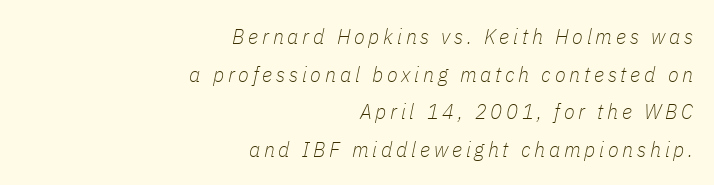
{"italic": "yes", "lean": "right", "slant_degrees": 11, "bold": "no", "underline": "no", "align": "right", "line_spacing_ratio": 1.71, "glyph_px": 22}
